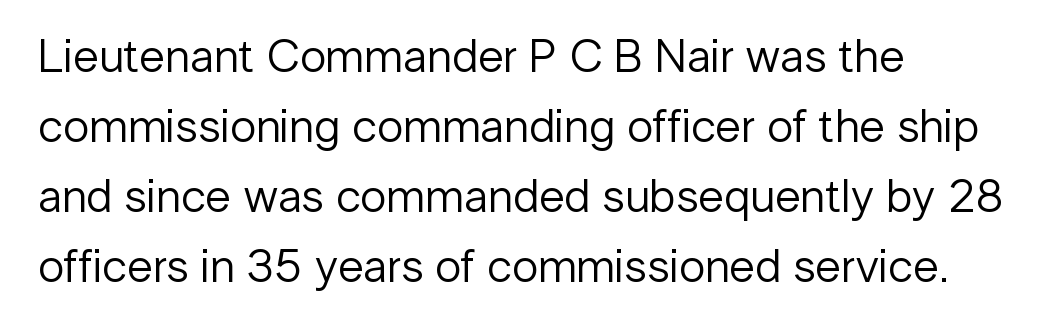
{"serif": "no", "italic": "no", "bold": "no", "weight": "regular", "width": "normal", "stroke_contrast": "low", "x_height": "medium", "monospaced": "no", "underline": "no", "align": "left", "line_spacing": "normal", "line_spacing_ratio": 1.49, "letter_spacing": "normal", "letter_spacing_em": 0.0, "glyph_px": 47}
